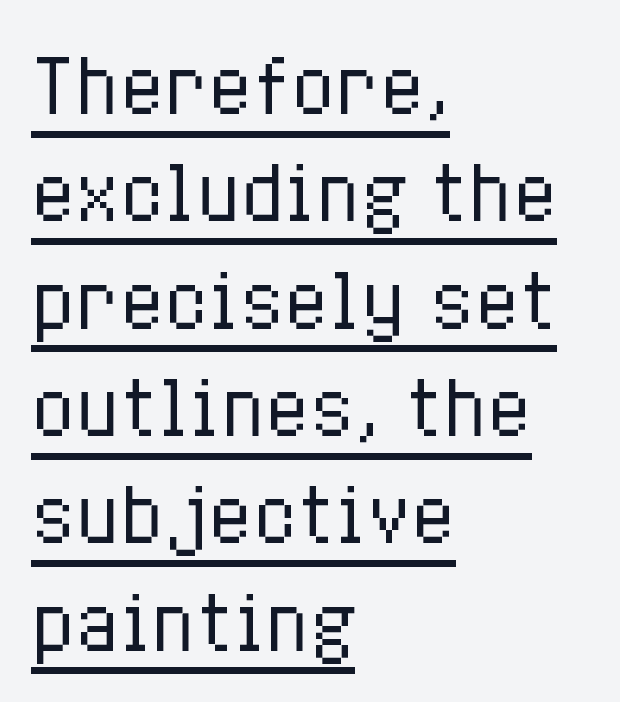
{"italic": "no", "bold": "no", "weight": "regular", "width": "condensed", "stroke_contrast": "low", "x_height": "medium", "monospaced": "no", "underline": "yes", "align": "left", "line_spacing": "normal", "line_spacing_ratio": 1.47, "letter_spacing": "normal", "letter_spacing_em": 0.0, "glyph_px": 73}
